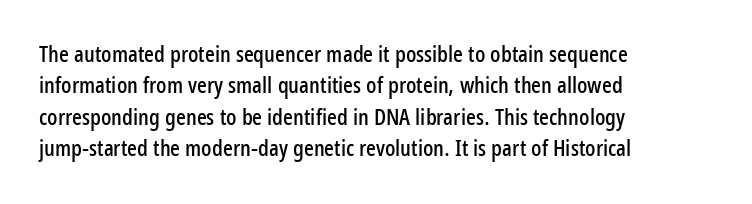
{"italic": "no", "underline": "no", "align": "left", "line_spacing": "normal", "line_spacing_ratio": 1.36, "letter_spacing": "normal", "letter_spacing_em": 0.0, "glyph_px": 23}
